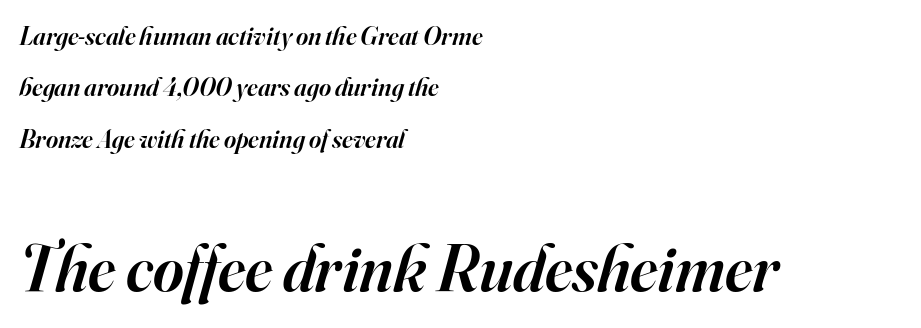
The image shows 66 px semibold serif type, italic (leaning right); set left-aligned, loose line spacing (1.98x), normal letter spacing, not underlined; the second (bottom) block is 2.54x larger; high stroke contrast and a small x-height.
